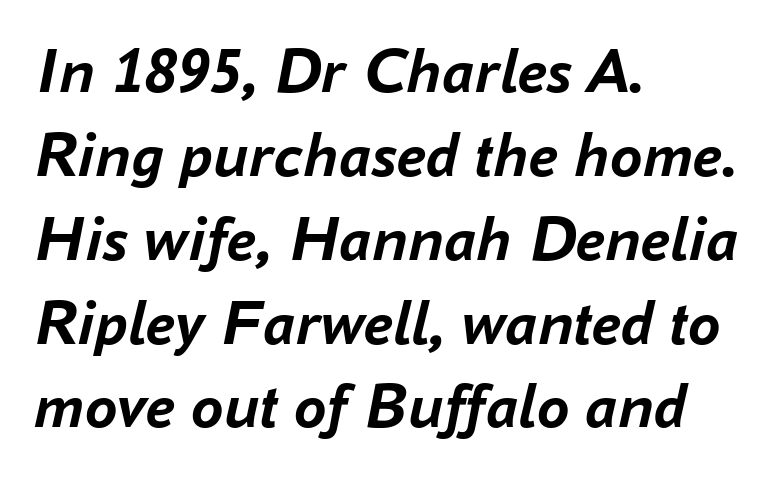
The rag falls on the right side of this text block. Notice how descenders clear the ascenders below comfortably — that's standard leading. The face used here is proportionally spaced, like ordinary book or web type. Words appear dense and cohesive because spacing is normal.
